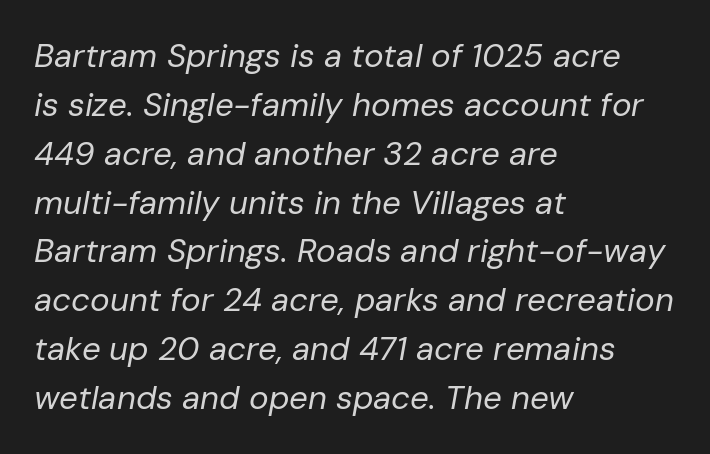
The ragged edge is on the right, which tells us the setting is flush left. This is not heavy type; no bold has been used. Each row of text sits above clean, open space. These lines sit exactly where default settings would place them. These lines are rendered in a variable-pitch font. A typesetter would mark this as italic.
